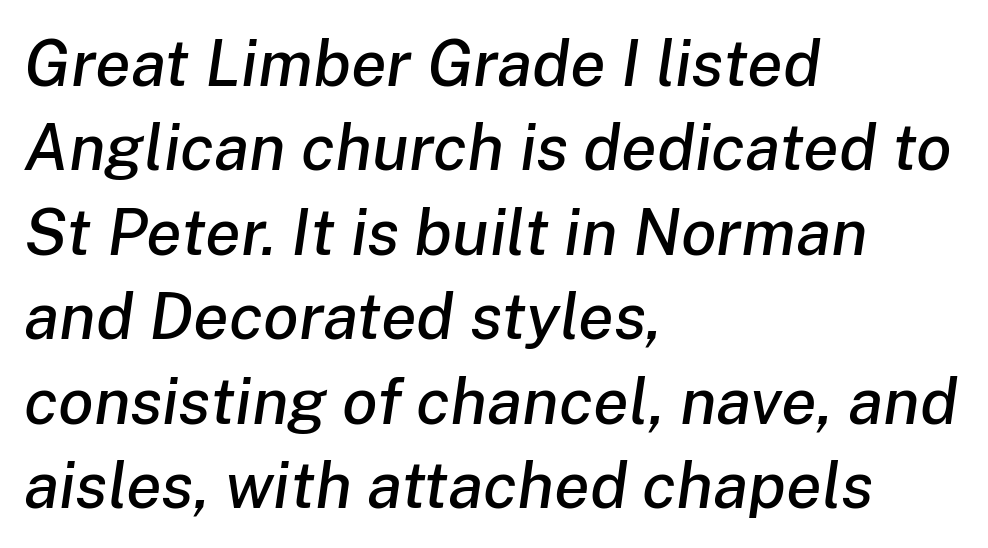
The setting favours the left margin, as ordinary paragraphs usually do. Baseline-to-baseline distance is the conventional proportion of letter height. Any mark beneath the type? The region is blank. The rendering keeps characters at their native spacing. Italic: yes, the glyphs are oblique.
